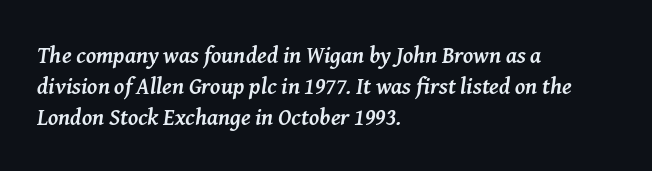
{"italic": "yes", "lean": "right", "slant_degrees": 8, "bold": "yes", "underline": "no", "align": "left", "line_spacing": "normal", "line_spacing_ratio": 1.34, "letter_spacing": "normal", "letter_spacing_em": 0.0, "glyph_px": 23}
